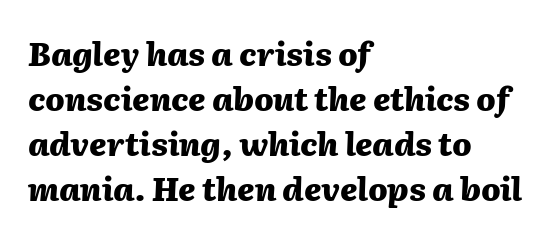
Reading down the column, the eye jumps a familiar distance to each next line. Spacing verdict: proportional, widths tailored to each character. The characters look thick and weighty, a clear bold. The space directly below the letters is spotless. Teacher's note: observe the even left margin — that is flush-left alignment.
